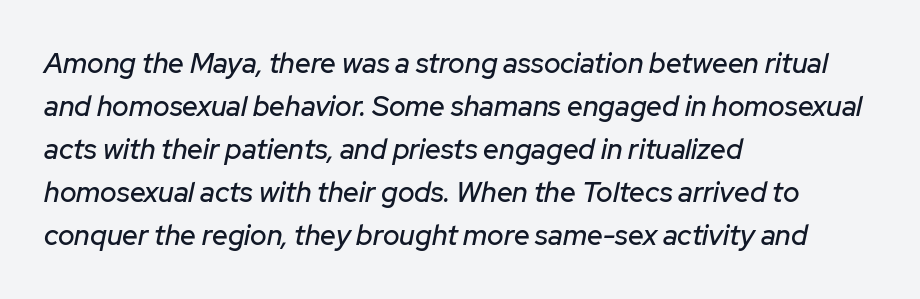
The image shows 28 px text type, italic (leaning right); set left-aligned, normal line spacing (1.54x), normal letter spacing, not underlined; low stroke contrast and a medium x-height.
